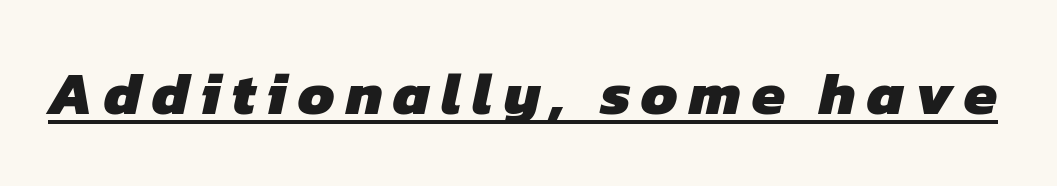
Q: Is the text bold? A: Yes.
Q: Is the typeface a serif or a sans-serif typeface? A: Sans-serif.
Q: Is the text underlined? A: Yes.
Q: Width (condensed, normal, or wide)? A: Normal.
Q: Stroke contrast? A: Low.
Q: x-height? A: Medium.
Q: Monospaced? A: No.
